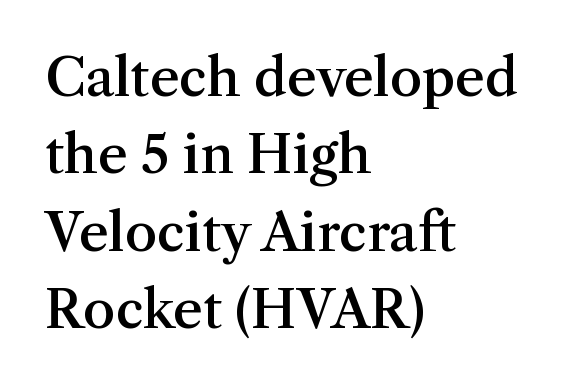
The letters advance in unequal steps, a hallmark of proportional type. The rendering keeps characters at their native spacing. Does the leading feel generous? No, just average. Heft: intermediate — a semibold. Examine the stroke ends and you'll spot serifs.
